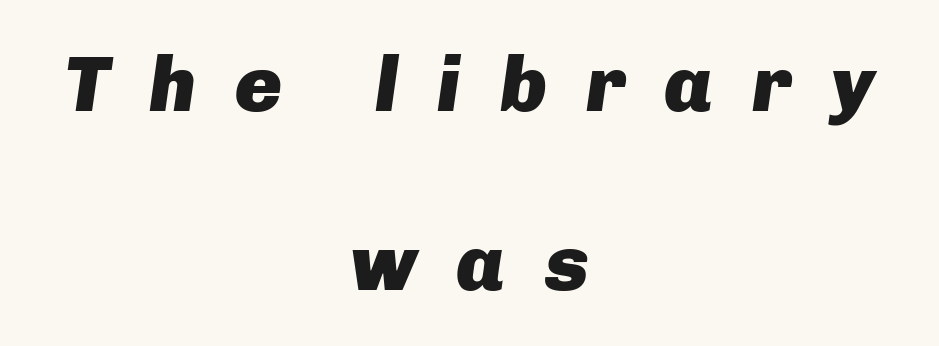
The lines are quadded center. A typesetter would call this heavily tracked-out type. Lines of text with bare space underneath. Italic? Definitely — the glyphs are oblique.
